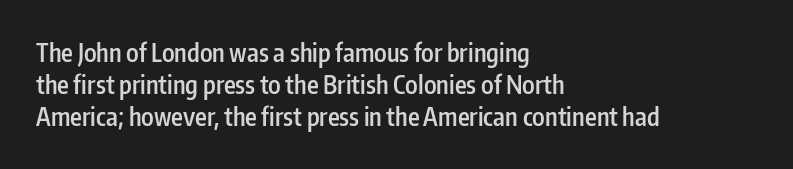
{"italic": "no", "bold": "semi", "underline": "no", "align": "left", "line_spacing": "normal", "line_spacing_ratio": 1.29, "letter_spacing": "normal", "letter_spacing_em": 0.0, "glyph_px": 25}
